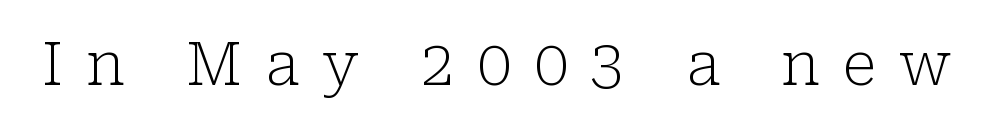
The glyphs are unaccompanied by any horizontal stroke below them. Note the varied advance widths — an 'i' is clearly narrower than an 'm'. The letters stand upright; this is a roman face. This is serif lettering, the kind often seen in printed books.
